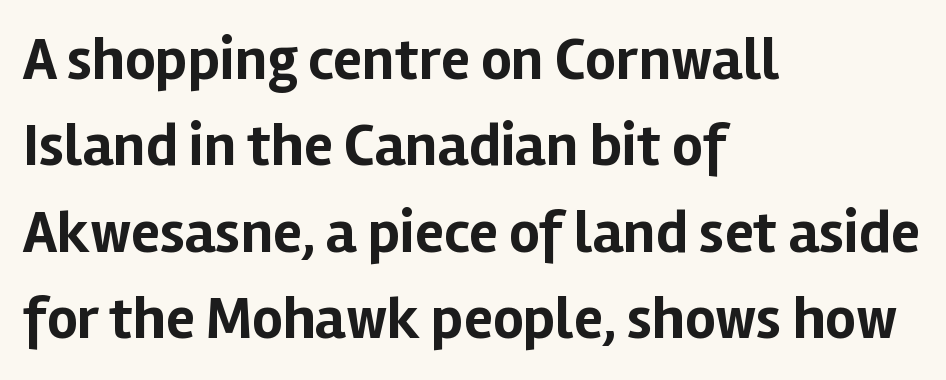
The image shows 60 px bold sans-serif type, upright; set left-aligned, normal line spacing (1.44x), normal letter spacing, not underlined; low stroke contrast and a medium x-height.
